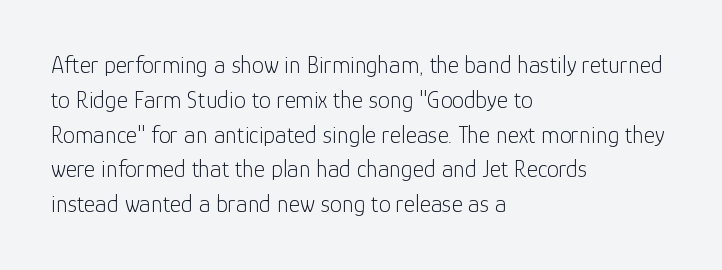
Q: Is the text bold? A: No.
Q: Is the text italic (slanted)? A: No, it is upright.
Q: Is the text underlined? A: No.
Q: How is the paragraph aligned? A: Left-aligned.
Q: Is the spacing between letters normal or unusually wide? A: Normal.
Q: Is the spacing between lines tight, normal or loose? A: Normal.
